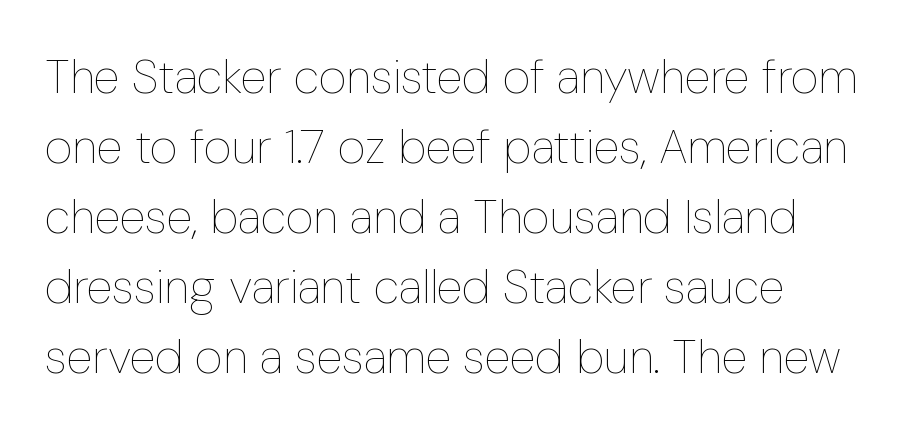
Q: Is the text bold? A: No.
Q: Is the text italic (slanted)? A: No, it is upright.
Q: Is the text underlined? A: No.
Q: Is the spacing between letters normal or unusually wide? A: Normal.
Q: Is the spacing between lines tight, normal or loose? A: Normal.
Q: Width (condensed, normal, or wide)? A: Condensed.
Q: Stroke contrast? A: Low.
Q: x-height? A: Medium.
Q: Monospaced? A: No.
